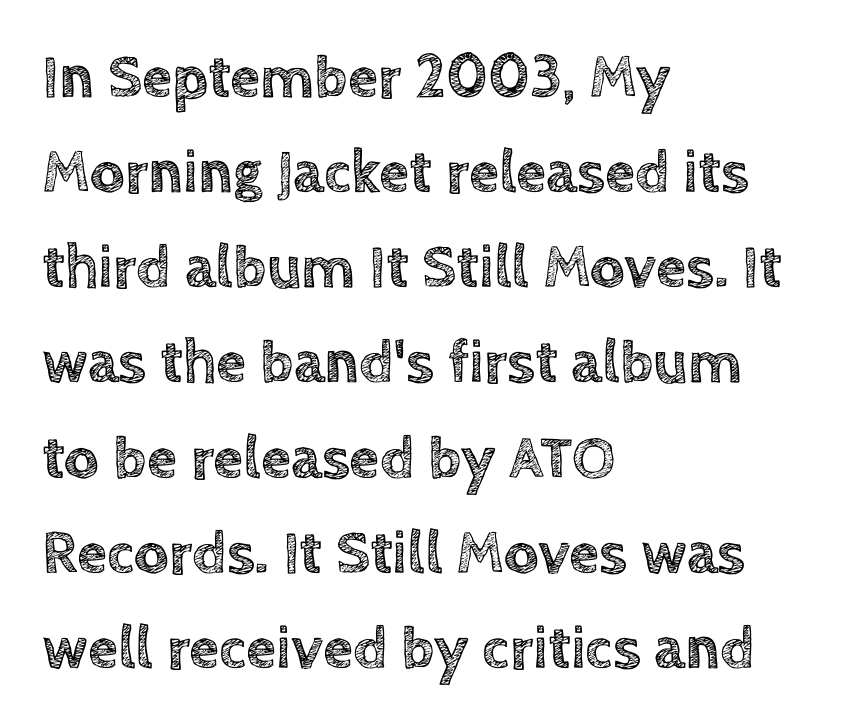
{"italic": "no", "width": "normal", "x_height": "large", "monospaced": "no", "underline": "no", "align": "left", "line_spacing": "normal", "line_spacing_ratio": 1.56, "letter_spacing": "normal", "letter_spacing_em": 0.0, "glyph_px": 61}
